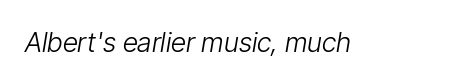
Rendered with sloped, italic letterforms. The strokes carry an ordinary text weight at most. How are the letters spaced? Ordinarily, with no added tracking. The zone under the glyphs is completely vacant.
